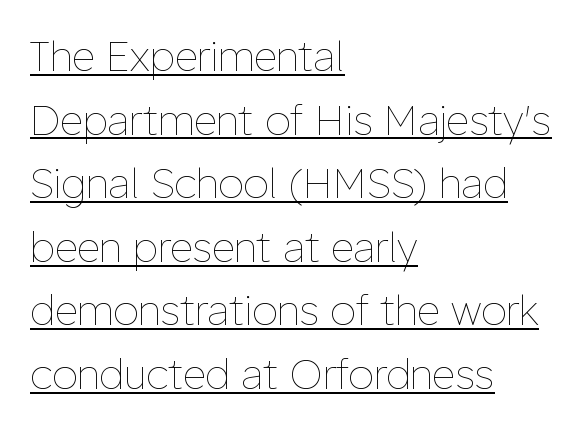
Q: Is the text bold? A: No.
Q: Is the text italic (slanted)? A: No, it is upright.
Q: Is the text underlined? A: Yes.
Q: How is the paragraph aligned? A: Left-aligned.
Q: Is the spacing between letters normal or unusually wide? A: Normal.
Q: Is the spacing between lines tight, normal or loose? A: Normal.
Q: Width (condensed, normal, or wide)? A: Normal.
Q: Stroke contrast? A: Low.
Q: x-height? A: Medium.
Q: Monospaced? A: No.
